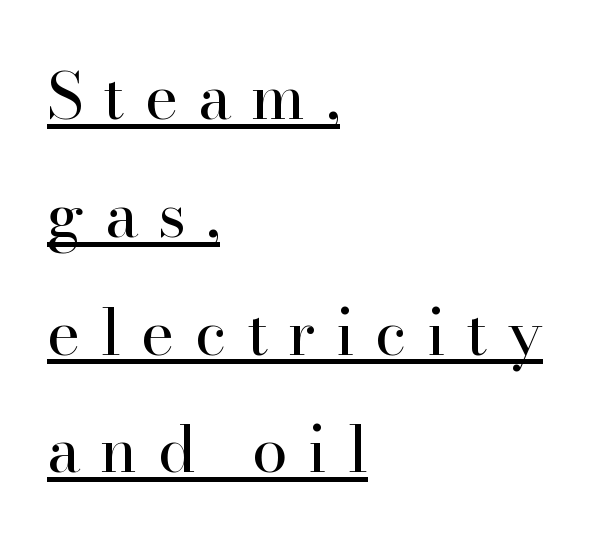
{"serif": "yes", "italic": "no", "bold": "no", "weight": "regular", "width": "normal", "stroke_contrast": "high", "x_height": "small", "monospaced": "no", "underline": "yes", "align": "left", "line_spacing_ratio": 1.84, "letter_spacing": "wide", "letter_spacing_em": 0.31, "glyph_px": 64}
